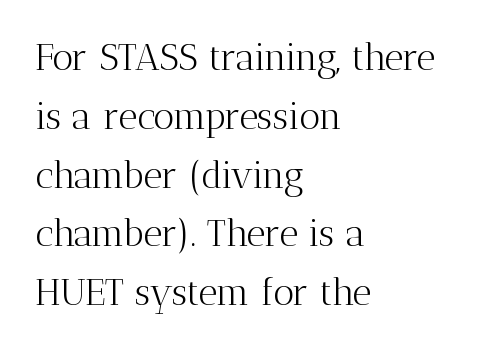
{"serif": "yes", "italic": "no", "bold": "no", "weight": "light", "width": "normal", "stroke_contrast": "medium", "x_height": "medium", "monospaced": "no", "underline": "no", "align": "left", "line_spacing": "normal", "line_spacing_ratio": 1.59, "letter_spacing": "normal", "letter_spacing_em": 0.0, "glyph_px": 37}
